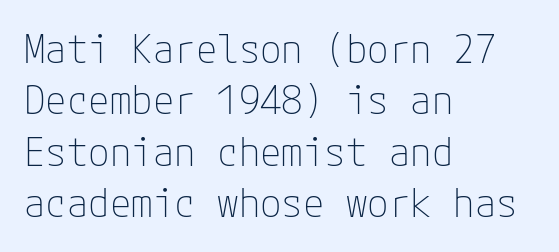
Q: Is the text bold? A: No.
Q: Is the text italic (slanted)? A: No, it is upright.
Q: Is the typeface a serif or a sans-serif typeface? A: Sans-serif.
Q: Is the text underlined? A: No.
Q: How is the paragraph aligned? A: Left-aligned.
Q: Is the spacing between letters normal or unusually wide? A: Normal.
Q: Is the spacing between lines tight, normal or loose? A: Normal.
Q: Width (condensed, normal, or wide)? A: Normal.
Q: Stroke contrast? A: Low.
Q: x-height? A: Medium.
